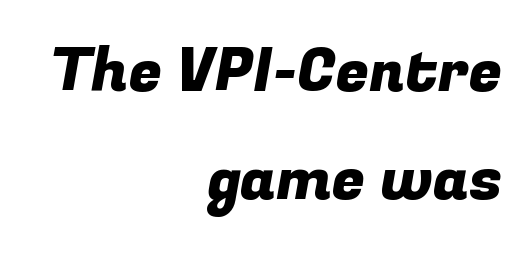
Q: Is the typeface a serif or a sans-serif typeface? A: Sans-serif.
Q: Is the text underlined? A: No.
Q: How is the paragraph aligned? A: Right-aligned.
Q: Is the spacing between letters normal or unusually wide? A: Normal.
Q: Width (condensed, normal, or wide)? A: Normal.
Q: Stroke contrast? A: Low.
Q: x-height? A: Medium.
Q: Monospaced? A: No.
